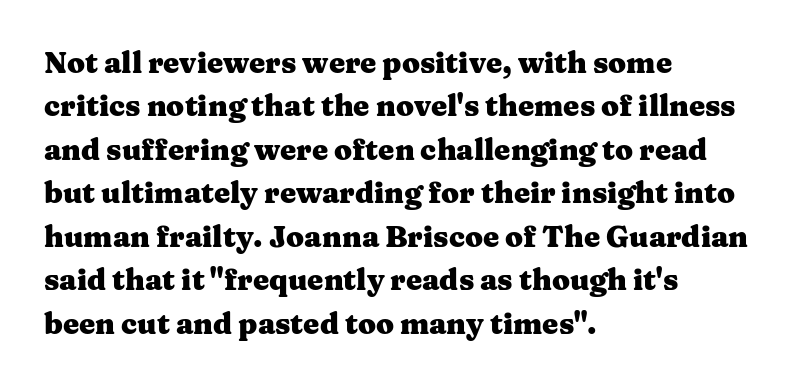
{"serif": "yes", "italic": "no", "bold": "yes", "weight": "heavy", "width": "wide", "stroke_contrast": "medium", "x_height": "medium", "monospaced": "no", "underline": "no", "align": "left", "line_spacing": "normal", "line_spacing_ratio": 1.5, "letter_spacing": "normal", "letter_spacing_em": 0.0, "glyph_px": 29}
